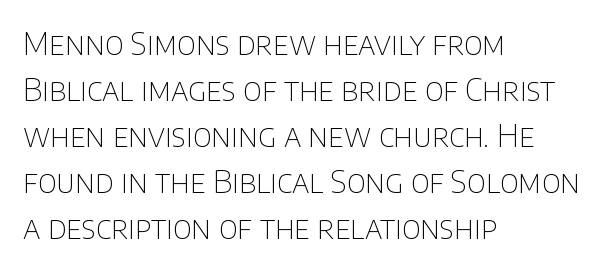
The image shows 31 px thin sans-serif type, upright; set left-aligned, normal line spacing (1.48x), normal letter spacing, not underlined; low stroke contrast and a large x-height.
